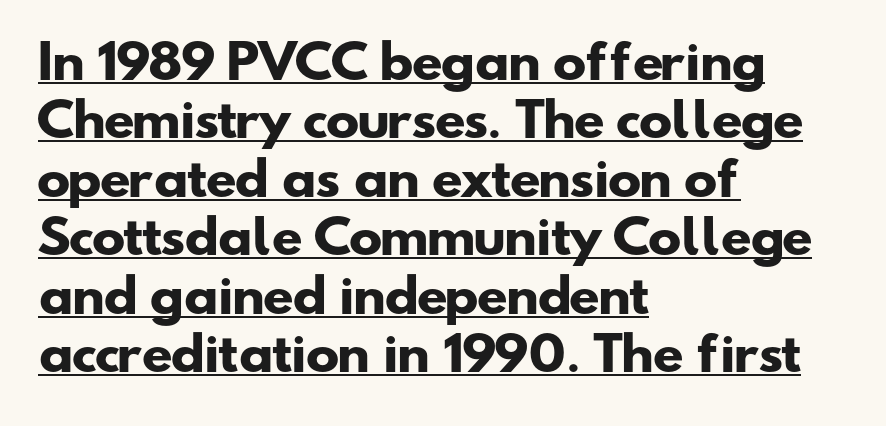
Q: Is the text bold? A: Yes.
Q: Is the typeface a serif or a sans-serif typeface? A: Sans-serif.
Q: Is the text underlined? A: Yes.
Q: How is the paragraph aligned? A: Left-aligned.
Q: Is the spacing between letters normal or unusually wide? A: Normal.
Q: Is the spacing between lines tight, normal or loose? A: Normal.
Q: Width (condensed, normal, or wide)? A: Wide.
Q: Stroke contrast? A: Low.
Q: x-height? A: Small.
Q: Monospaced? A: No.
